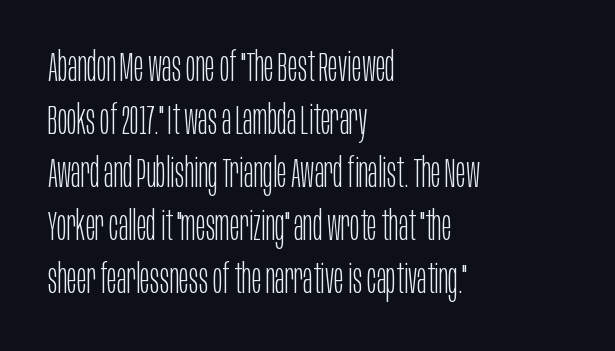
{"serif": "no", "italic": "no", "bold": "no", "weight": "light", "width": "condensed", "stroke_contrast": "low", "x_height": "large", "monospaced": "no", "underline": "no", "align": "left", "line_spacing": "normal", "line_spacing_ratio": 1.29, "letter_spacing": "normal", "letter_spacing_em": 0.0, "glyph_px": 41}
